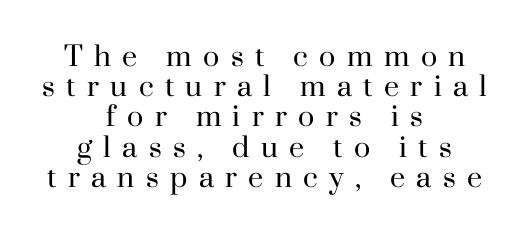
The image shows 27 px text type, upright; set centered, tight line spacing (1.12x), unusually wide letter spacing (+0.42 em), not underlined.
